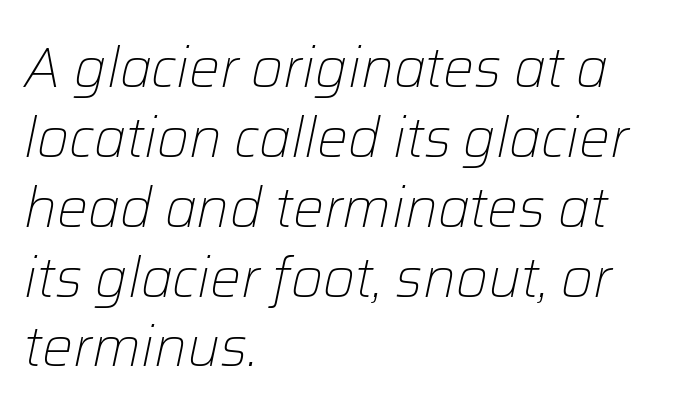
{"italic": "yes", "lean": "right", "slant_degrees": 12, "bold": "no", "weight": "light", "width": "normal", "stroke_contrast": "low", "x_height": "medium", "monospaced": "no", "underline": "no", "align": "left", "line_spacing": "normal", "line_spacing_ratio": 1.27, "letter_spacing": "normal", "letter_spacing_em": 0.0, "glyph_px": 55}
